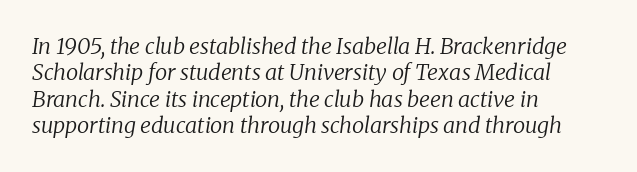
This rendering features lettering with no underline. Notice how the passage keeps a crisp vertical edge on the left only. The weight tops out at a normal text grade. Is the type slanted? Yes — the strokes lean at a clear angle.
